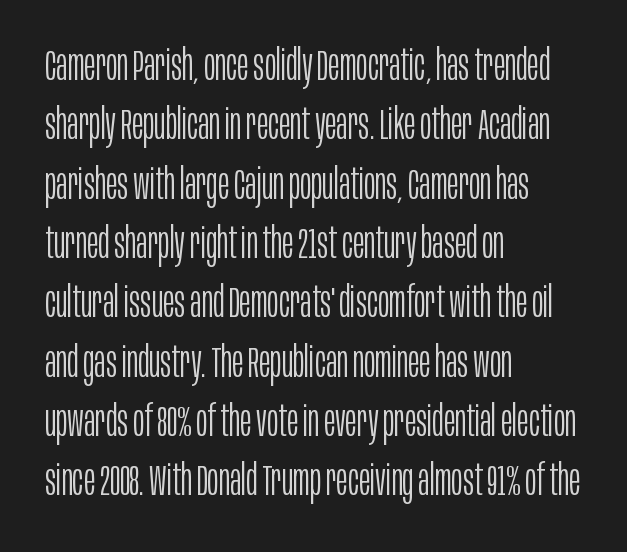
The strokes carry an ordinary text weight at most. Clear beneath every line of the passage. No feet cap the strokes, marking this as sans-serif type. This sample uses plain, unmodified letter spacing. Every character sits straight up, as roman type does.
